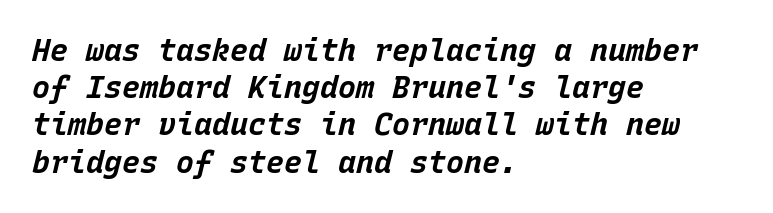
A typesetter would call this zero additional tracking. Lines of text with bare space underneath. Does the lettering tilt? It does — this is italic. Every row of glyphs begins at an identical x-position on the left. Weight check: bold — yes, fully.
